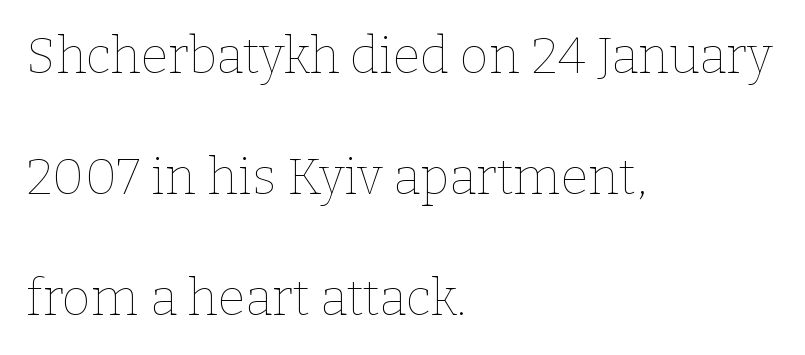
You could not count columns in this text — the font is proportionally spaced. Italic: no, the glyphs are upright roman. Quick note: interline space is abundant. Glance below the letters and you will spot only blank space.
